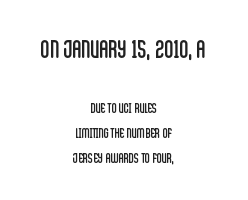
{"italic": "no", "bold": "no", "underline": "no", "align": "center", "line_spacing_ratio": 1.79, "letter_spacing": "normal", "letter_spacing_em": 0.0, "larger_block": "first", "size_ratio": 1.79, "glyph_px": 25}
